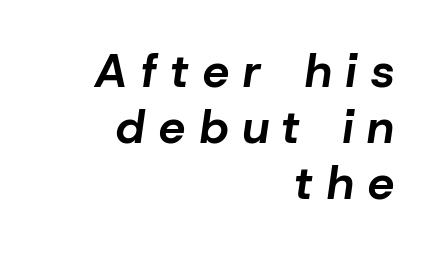
{"italic": "yes", "lean": "right", "slant_degrees": 8, "bold": "yes", "weight": "bold", "width": "normal", "stroke_contrast": "low", "x_height": "medium", "monospaced": "no", "underline": "no", "align": "right", "line_spacing_ratio": 1.19, "letter_spacing": "wide", "letter_spacing_em": 0.31, "glyph_px": 47}
